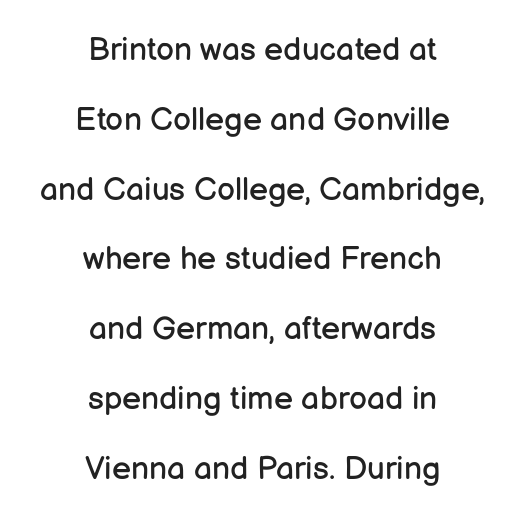
The image shows 32 px regular-weight sans-serif type, upright; set centered, loose line spacing (2.18x), normal letter spacing, not underlined; low stroke contrast and a medium x-height.
